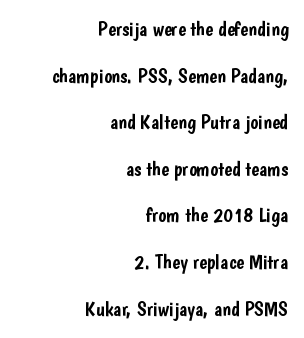
The image shows 21 px text type, upright; set right-aligned, loose line spacing (2.22x), normal letter spacing, not underlined.
